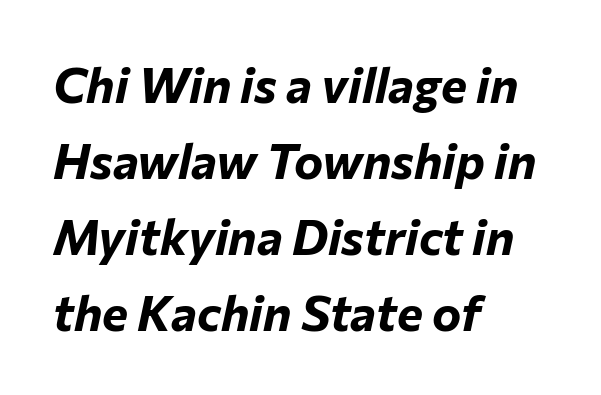
The image shows 49 px bold type, italic (leaning right); set left-aligned, normal line spacing (1.55x), normal letter spacing, not underlined; low stroke contrast and a medium x-height.
